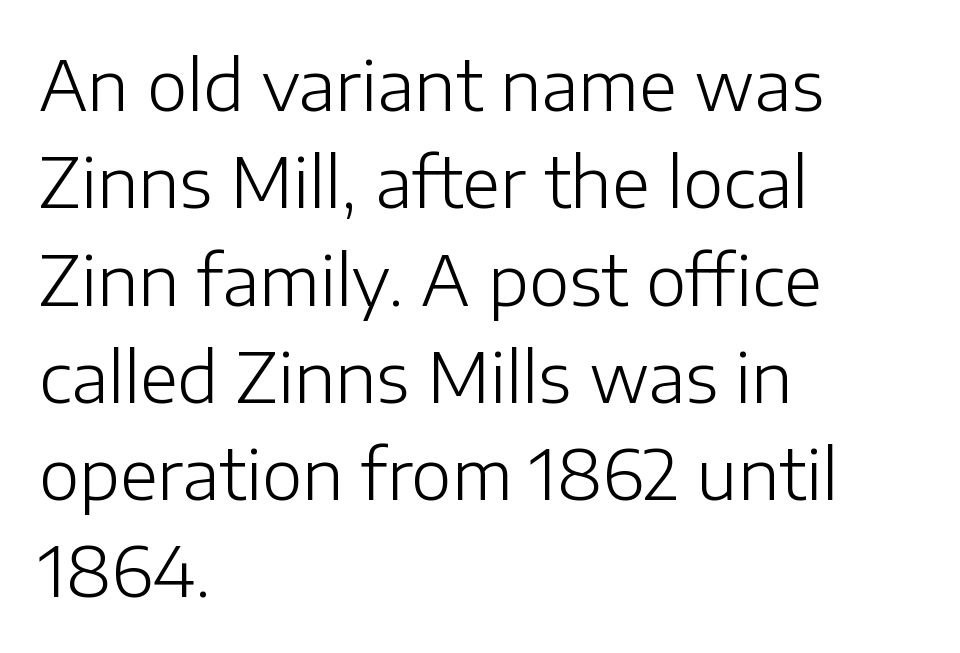
{"serif": "no", "italic": "no", "bold": "no", "weight": "light", "width": "normal", "stroke_contrast": "low", "x_height": "medium", "monospaced": "no", "underline": "no", "align": "left", "line_spacing": "normal", "line_spacing_ratio": 1.41, "letter_spacing": "normal", "letter_spacing_em": 0.0, "glyph_px": 69}
